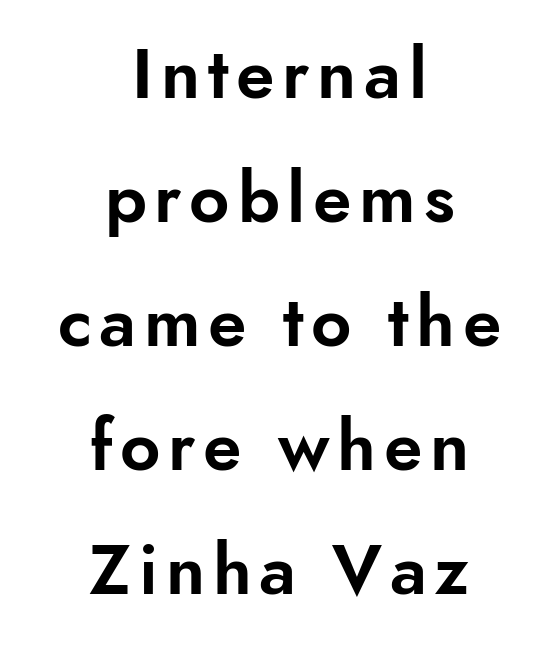
The image shows 70 px sans-serif type, upright; set centered, line spacing 1.77x, not underlined; low stroke contrast and a small x-height.
